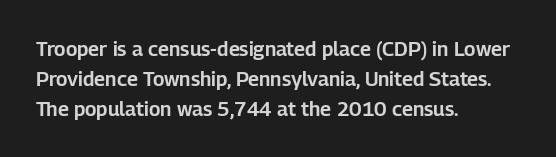
The image shows 20 px text type, upright; set left-aligned, normal line spacing (1.5x), normal letter spacing, not underlined.
